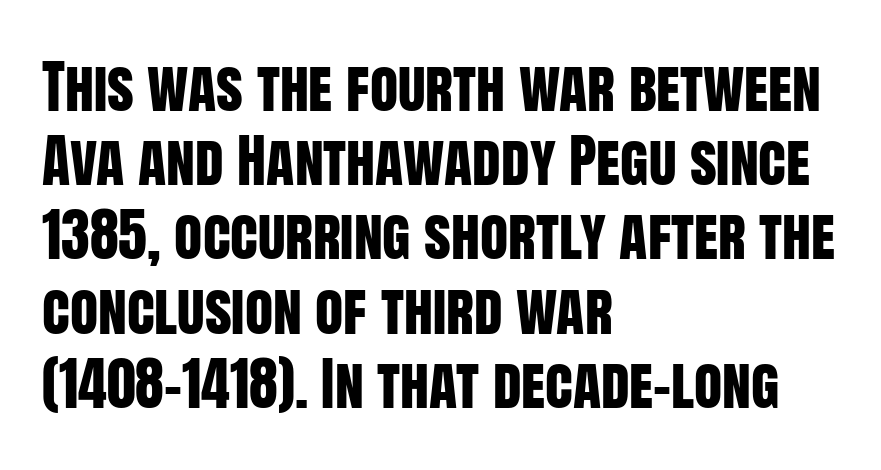
The image shows 58 px condensed sans-serif type, upright; set left-aligned, normal line spacing (1.28x), normal letter spacing, not underlined; low stroke contrast and a large x-height.
